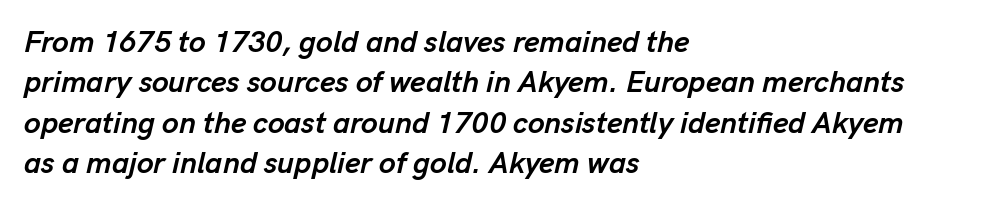
Q: Is the text bold? A: Yes.
Q: Is the text italic (slanted)? A: Yes, it leans right by about 13 degrees.
Q: Is the text underlined? A: No.
Q: How is the paragraph aligned? A: Left-aligned.
Q: Is the spacing between letters normal or unusually wide? A: Normal.
Q: Is the spacing between lines tight, normal or loose? A: Normal.
Q: Width (condensed, normal, or wide)? A: Normal.
Q: Stroke contrast? A: Low.
Q: x-height? A: Medium.
Q: Monospaced? A: No.
